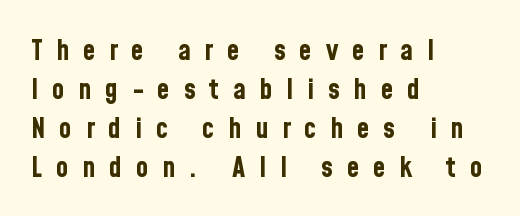
Nope, not italic — everything's standing straight. The type family on display is of the sans-serif kind. Plain, unruled lines of type. If you drew a ruler down the left edge, every line would touch it.
